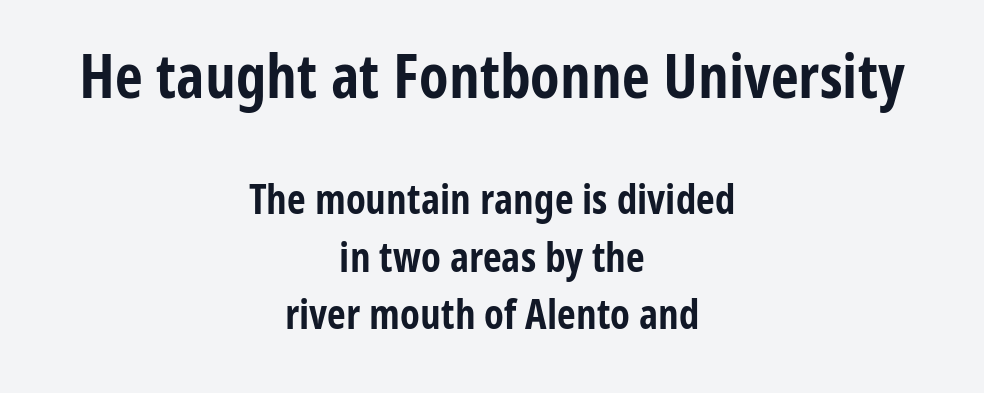
{"serif": "no", "italic": "no", "bold": "yes", "weight": "bold", "width": "condensed", "stroke_contrast": "low", "x_height": "medium", "monospaced": "no", "underline": "no", "align": "center", "line_spacing": "normal", "line_spacing_ratio": 1.4, "letter_spacing": "normal", "letter_spacing_em": 0.0, "larger_block": "first", "size_ratio": 1.49, "glyph_px": 61}
